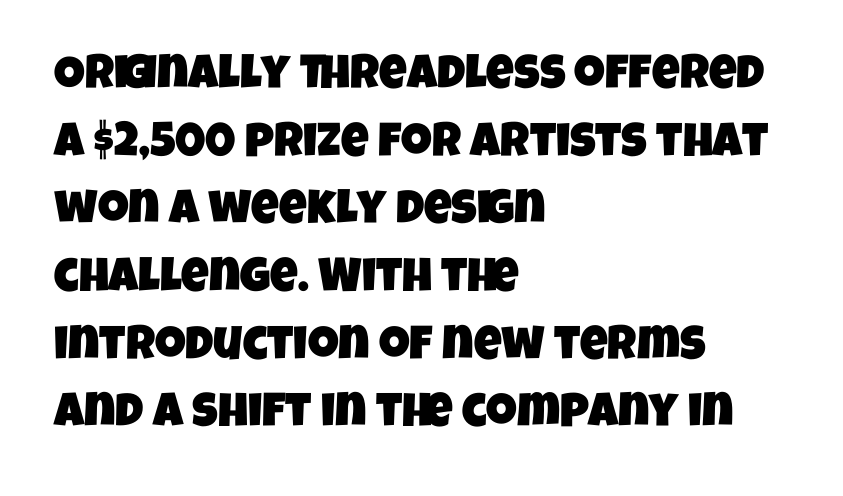
The image shows 48 px condensed sans-serif type; set left-aligned, normal line spacing (1.41x), normal letter spacing, not underlined; low stroke contrast and a large x-height.
